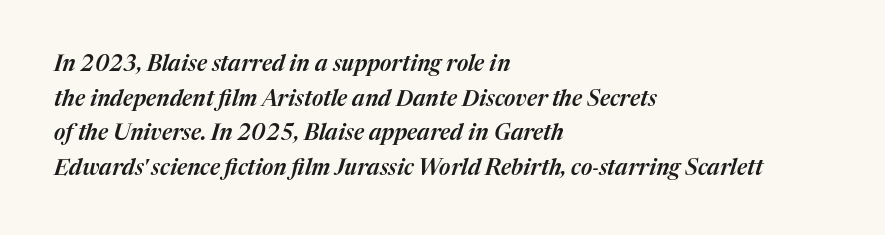
The image shows 22 px text type, italic (leaning right); set left-aligned, normal line spacing (1.57x), normal letter spacing, not underlined.
